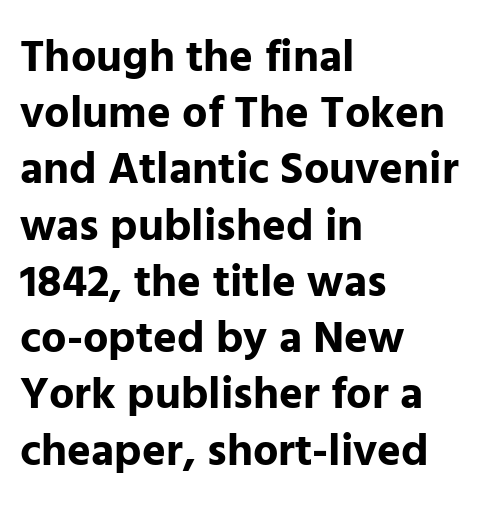
{"serif": "no", "italic": "no", "bold": "yes", "weight": "bold", "width": "normal", "stroke_contrast": "low", "x_height": "medium", "monospaced": "no", "underline": "no", "align": "left", "line_spacing": "normal", "line_spacing_ratio": 1.25, "letter_spacing": "normal", "letter_spacing_em": 0.0, "glyph_px": 45}
